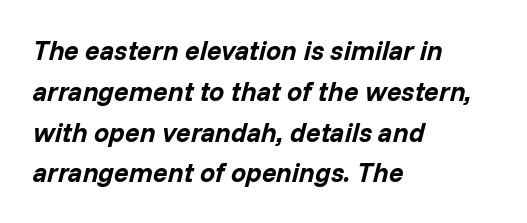
Q: Is the text bold? A: Yes.
Q: Is the text italic (slanted)? A: Yes, it leans right by about 14 degrees.
Q: Is the text underlined? A: No.
Q: How is the paragraph aligned? A: Left-aligned.
Q: Is the spacing between letters normal or unusually wide? A: Normal.
Q: Is the spacing between lines tight, normal or loose? A: Normal.
